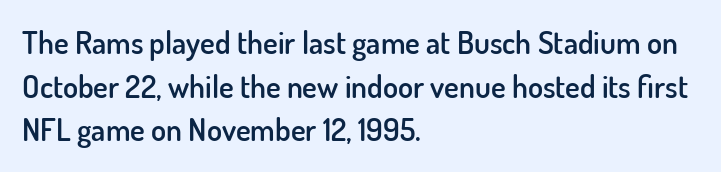
The image shows 31 px semibold sans-serif type, upright; set left-aligned, normal line spacing (1.41x), normal letter spacing, not underlined; low stroke contrast and a small x-height.
